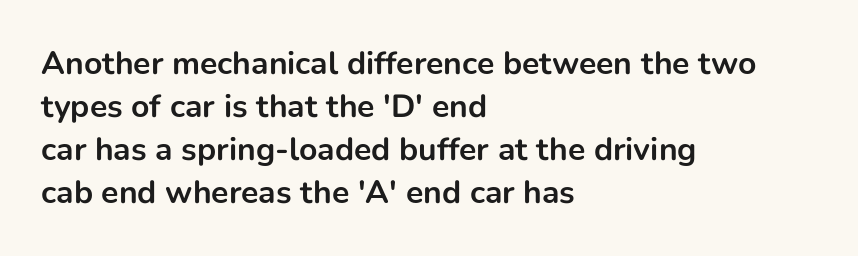
Q: Is the text bold? A: Yes.
Q: Is the text italic (slanted)? A: No, it is upright.
Q: Is the typeface a serif or a sans-serif typeface? A: Sans-serif.
Q: Is the text underlined? A: No.
Q: How is the paragraph aligned? A: Left-aligned.
Q: Is the spacing between letters normal or unusually wide? A: Normal.
Q: Is the spacing between lines tight, normal or loose? A: Normal.
Q: Width (condensed, normal, or wide)? A: Normal.
Q: Stroke contrast? A: Low.
Q: x-height? A: Medium.
Q: Monospaced? A: No.
